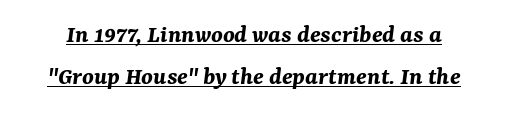
Notice how the stems are inclined rather than vertical — that's the hallmark of italics. What's the leading like? Ordinary, nothing unusual. Every letter is thick-stroked: bold, no question. Students, observe the line beneath the letters — that is underlining. Glyph-to-glyph distance matches everyday printed text.
